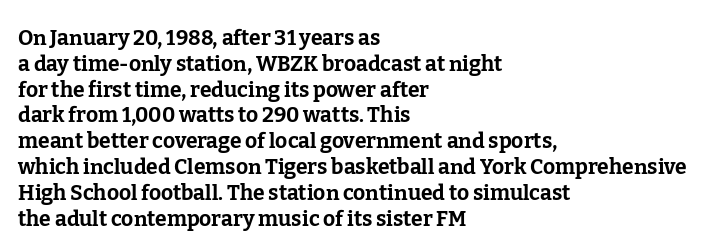
{"italic": "no", "bold": "yes", "underline": "no", "align": "left", "line_spacing_ratio": 1.23, "letter_spacing": "normal", "letter_spacing_em": 0.0, "glyph_px": 21}
